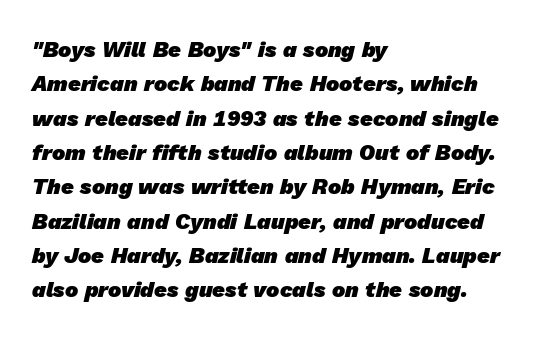
{"bold": "yes", "underline": "no", "align": "left", "line_spacing": "normal", "line_spacing_ratio": 1.56, "letter_spacing": "normal", "letter_spacing_em": 0.0, "glyph_px": 22}
